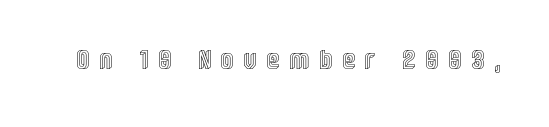
{"italic": "no", "underline": "no", "letter_spacing": "wide", "letter_spacing_em": 0.45, "glyph_px": 26}
